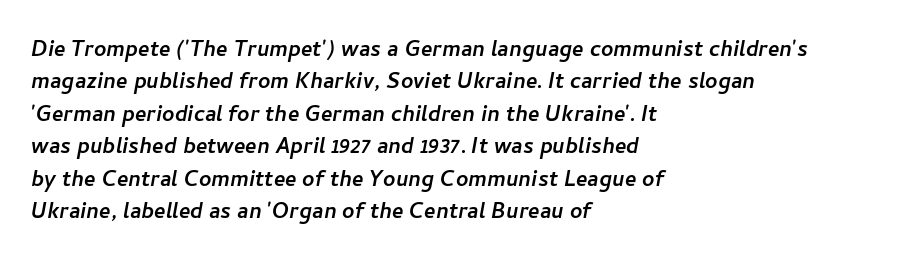
{"underline": "no", "align": "left", "line_spacing_ratio": 1.2, "letter_spacing": "normal", "letter_spacing_em": 0.0, "glyph_px": 27}
